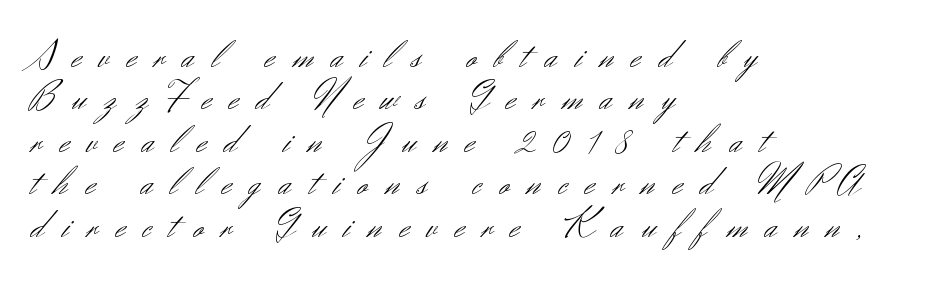
Q: Is the text bold? A: No.
Q: Is the text italic (slanted)? A: Yes.
Q: Is the typeface a serif or a sans-serif typeface? A: Sans-serif.
Q: Is the text underlined? A: No.
Q: How is the paragraph aligned? A: Left-aligned.
Q: Is the spacing between letters normal or unusually wide? A: Unusually wide.
Q: Is the spacing between lines tight, normal or loose? A: Tight.
Q: Width (condensed, normal, or wide)? A: Normal.
Q: Stroke contrast? A: Medium.
Q: x-height? A: Small.
Q: Monospaced? A: No.
